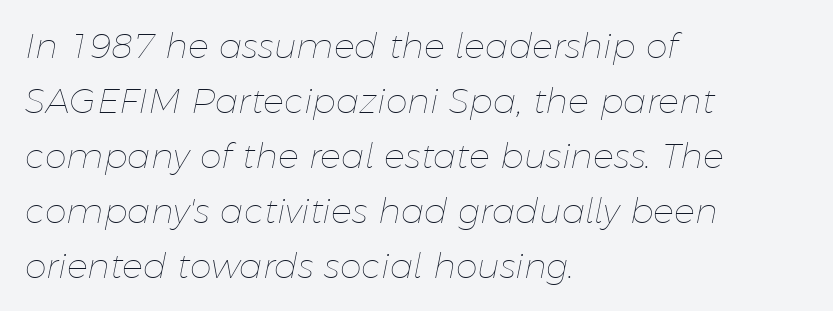
Q: Is the text bold? A: No.
Q: Is the text italic (slanted)? A: Yes, it leans right by about 11 degrees.
Q: Is the text underlined? A: No.
Q: How is the paragraph aligned? A: Left-aligned.
Q: Is the spacing between letters normal or unusually wide? A: Normal.
Q: Is the spacing between lines tight, normal or loose? A: Normal.
Q: Width (condensed, normal, or wide)? A: Normal.
Q: Stroke contrast? A: Low.
Q: x-height? A: Medium.
Q: Monospaced? A: No.
